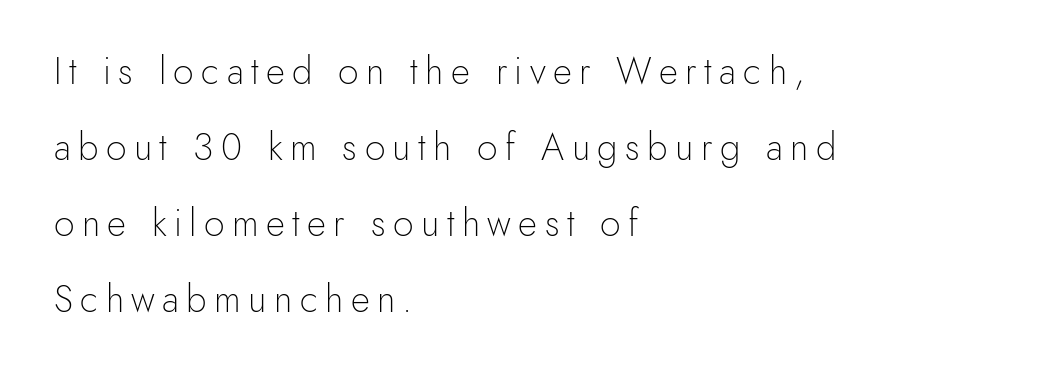
The image shows 37 px light sans-serif type, upright; set left-aligned, loose line spacing (2.05x), unusually wide letter spacing (+0.2 em), not underlined; a small x-height.
